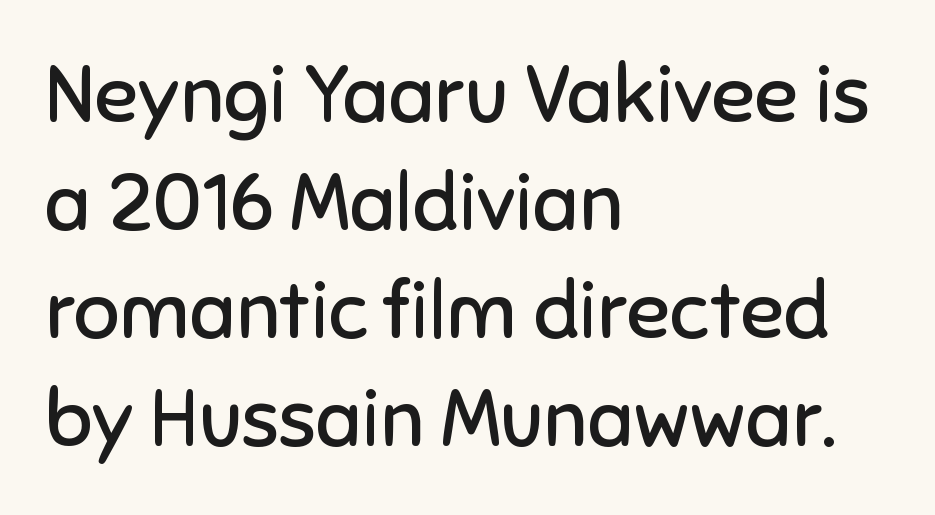
{"serif": "no", "italic": "no", "bold": "no", "weight": "regular", "width": "normal", "stroke_contrast": "low", "x_height": "medium", "monospaced": "no", "underline": "no", "align": "left", "line_spacing": "normal", "line_spacing_ratio": 1.35, "letter_spacing": "normal", "letter_spacing_em": 0.0, "glyph_px": 80}
